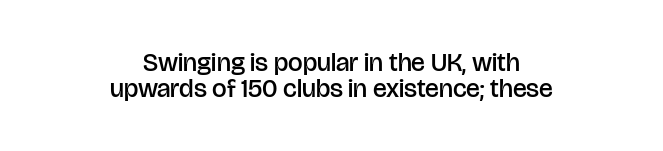
Only glyphs here, with clear space below each row. Default kerning and tracking; the words read as compact shapes. Typographic density is moderately raised because the face is semibold. Posture: vertical. Notice how the passage keeps no hard edge, just a central spine.
